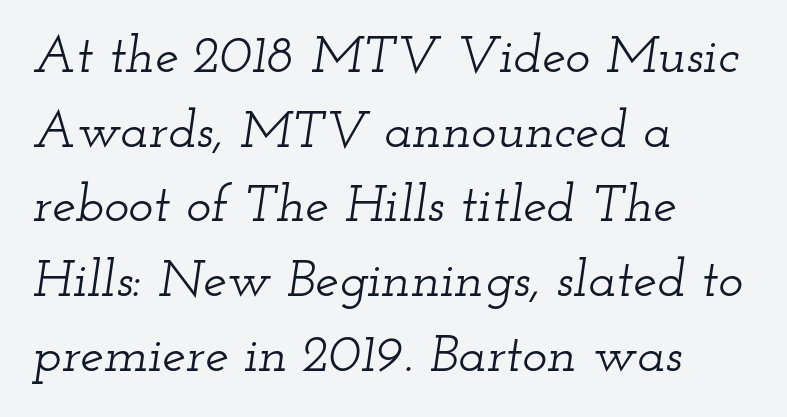
The image shows 53 px wide serif type, italic (leaning right); set left-aligned, normal line spacing (1.41x), normal letter spacing, not underlined; low stroke contrast and a small x-height.
